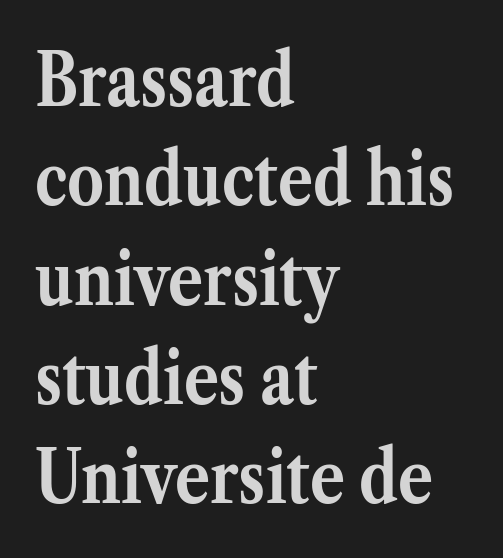
A typesetter would mark this as roman, not italic. Check under the words: just untouched page. The rows are spaced the way most documents space them. What weight is shown? A full bold with thick strokes. Words appear dense and cohesive because spacing is normal. You could not count columns in this text — the font is proportionally spaced.
